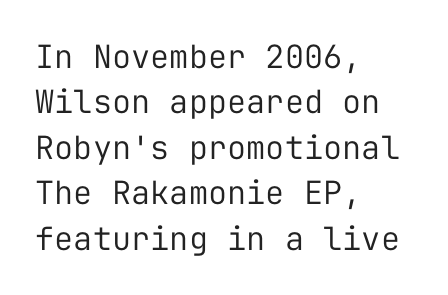
The image shows 32 px regular-weight sans-serif type, upright, monospaced; set left-aligned, normal line spacing (1.42x), normal letter spacing, not underlined; low stroke contrast and a medium x-height.
